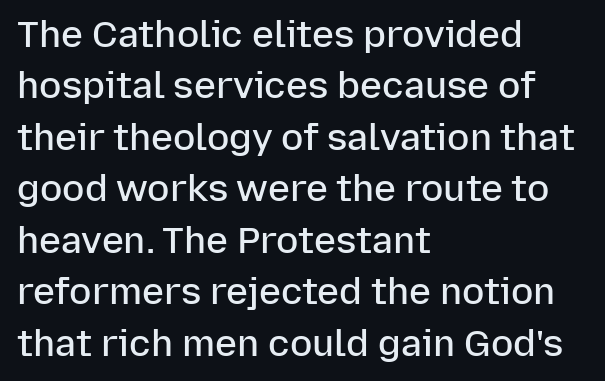
The image shows 37 px semibold sans-serif type, upright; set left-aligned, normal line spacing (1.39x), normal letter spacing, not underlined; low stroke contrast and a medium x-height.
